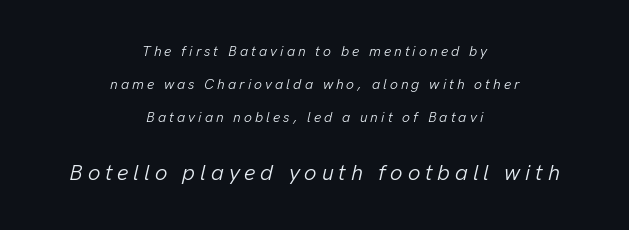
The weight tops out at a normal text grade. The rendering uses a large line-height, opening up the rows. Students, note that the glyphs here are deliberately spaced far apart. Type size steps up from the first block to the second.
